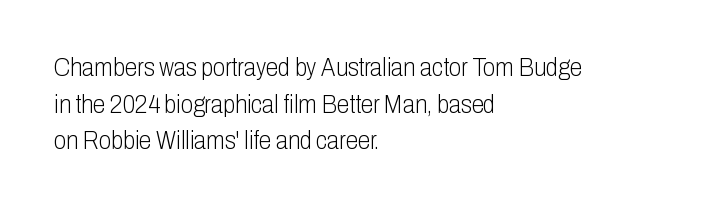
Weight: in the light-to-regular range. In CSS terms this would be text-align: left. The letters stand straight up with perfectly vertical stems. Each new line begins a customary step beneath the previous one. Characters follow at the spacing the type designer built in.
